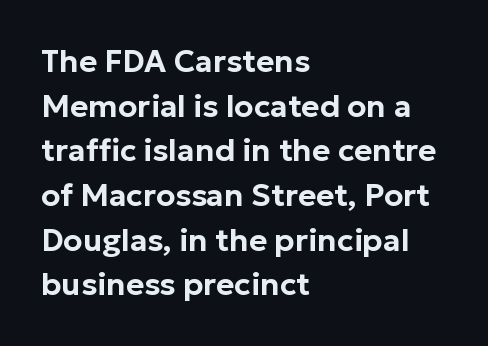
Each word holds together tightly as a unit, with standard inter-letter gaps. The face used here is proportionally spaced, like ordinary book or web type. The typesetter chose a ragged-right arrangement here. The designer left line spacing at the default. Type without underlining.
